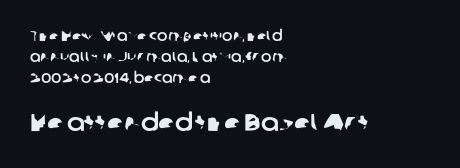
The image shows 24 px text type; set left-aligned, normal line spacing (1.5x), normal letter spacing, not underlined; the second (bottom) block is 1.71x larger.
